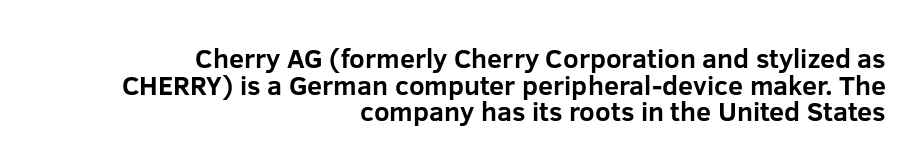
The image shows 27 px bold type, upright; set right-aligned, tight line spacing (0.99x), normal letter spacing, not underlined.
